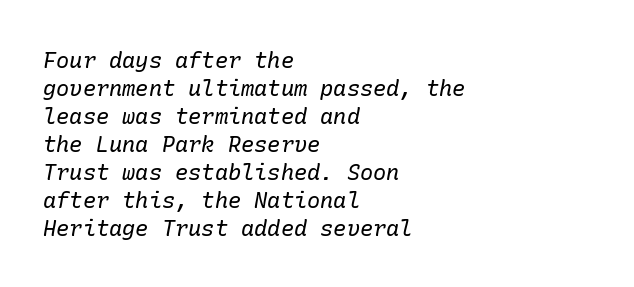
Q: Is the text bold? A: No.
Q: Is the text italic (slanted)? A: Yes, it leans right by about 10 degrees.
Q: Is the text underlined? A: No.
Q: How is the paragraph aligned? A: Left-aligned.
Q: Is the spacing between letters normal or unusually wide? A: Normal.
Q: Is the spacing between lines tight, normal or loose? A: Normal.
